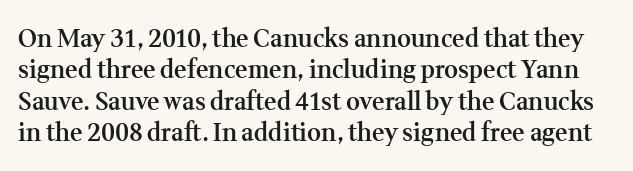
The image shows 24 px text type, upright; set normal line spacing (1.31x), normal letter spacing, not underlined.
